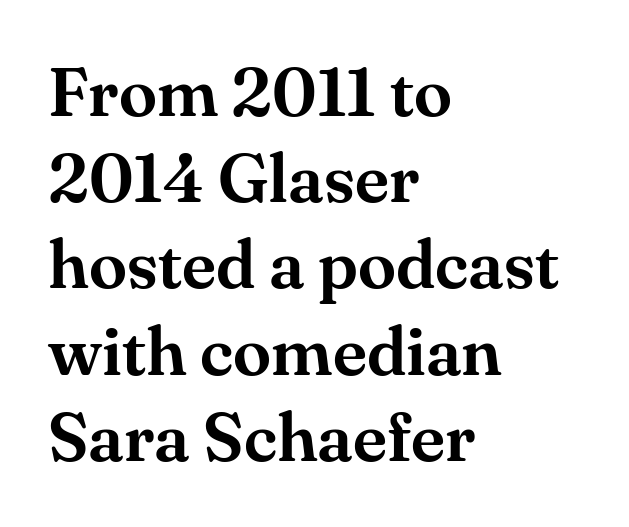
The lines in this sample share a left origin and differ only in where they stop. Varying glyph widths throughout — classic text-font behaviour. Serifs: yes, visible at the terminals of the letterforms. Bare-footed words on every line.
